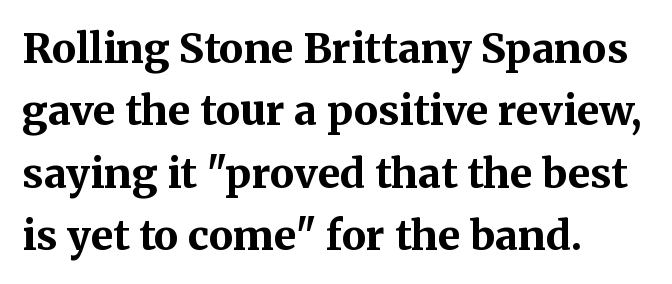
A dark, heavy texture on the line: the type is bold. Every stem runs plumb, perpendicular to the baseline. Just letters on the line, the space beneath them empty. The face used here is seriffed, in the tradition of book romans. Note the varied advance widths — an 'i' is clearly narrower than an 'm'.
